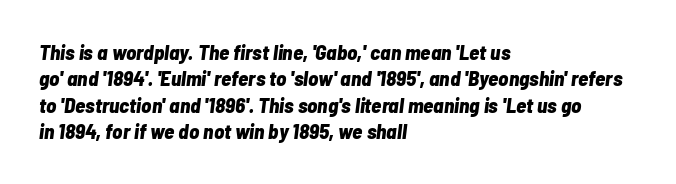
{"italic": "yes", "lean": "right", "slant_degrees": 7, "bold": "yes", "underline": "no", "align": "left", "line_spacing": "normal", "line_spacing_ratio": 1.26, "letter_spacing": "normal", "letter_spacing_em": 0.0, "glyph_px": 21}
